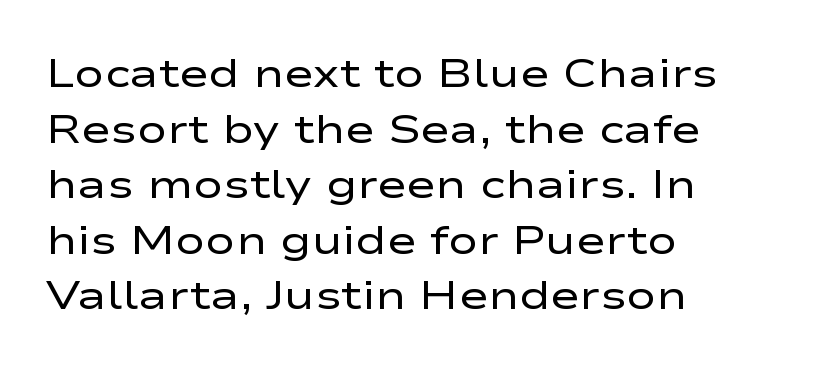
The image shows 40 px regular-weight, wide sans-serif type, upright; set left-aligned, normal line spacing (1.39x), normal letter spacing, not underlined; low stroke contrast and a medium x-height.
